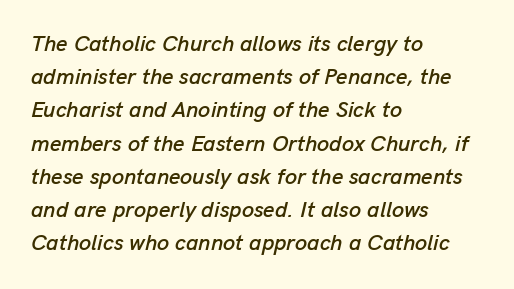
{"italic": "yes", "lean": "right", "slant_degrees": 13, "underline": "no", "align": "left", "line_spacing": "normal", "line_spacing_ratio": 1.51, "letter_spacing": "normal", "letter_spacing_em": 0.0, "glyph_px": 22}
